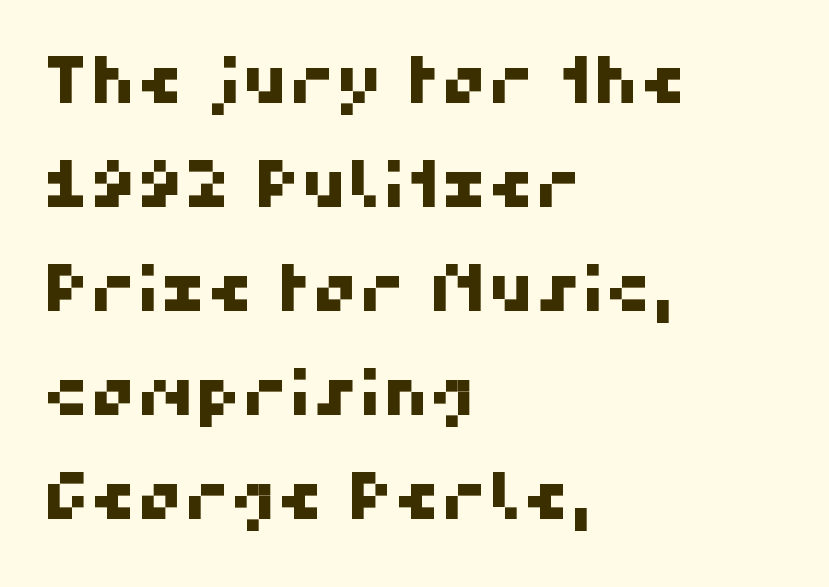
Q: Is the typeface a serif or a sans-serif typeface? A: Sans-serif.
Q: Is the text underlined? A: No.
Q: How is the paragraph aligned? A: Left-aligned.
Q: Is the spacing between letters normal or unusually wide? A: Normal.
Q: Is the spacing between lines tight, normal or loose? A: Normal.
Q: Width (condensed, normal, or wide)? A: Normal.
Q: Stroke contrast? A: High.
Q: x-height? A: Medium.
Q: Monospaced? A: No.
